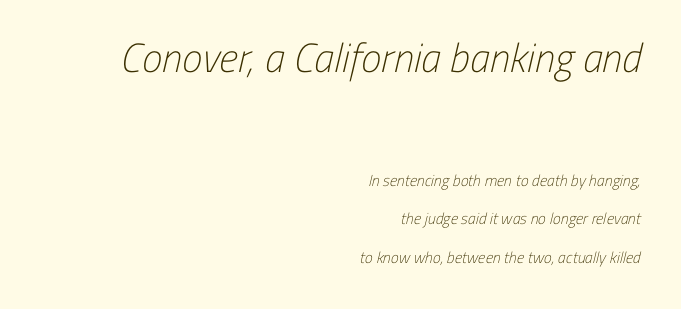
The image shows 41 px light, condensed sans-serif type; set right-aligned, loose line spacing (2.41x), normal letter spacing, not underlined; the first (top) block is 2.56x larger; low stroke contrast and a medium x-height.
